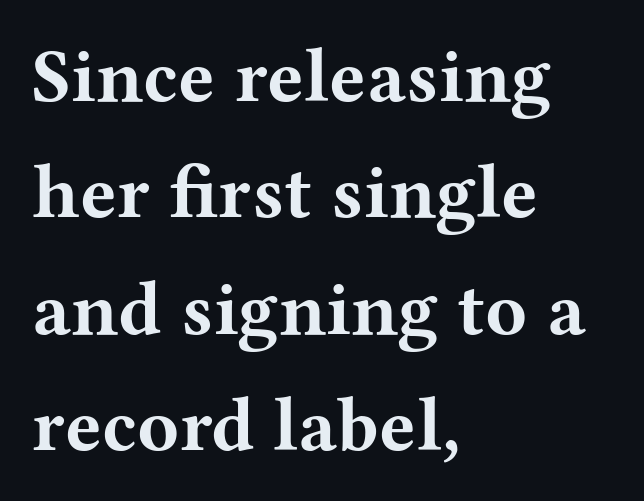
The gaps between neighbouring characters are ordinary and unremarkable. Which margin do the lines hug? The left one — the right edge is uneven. The typeface chosen for these lines features serifs. Check under the words: just untouched page.
